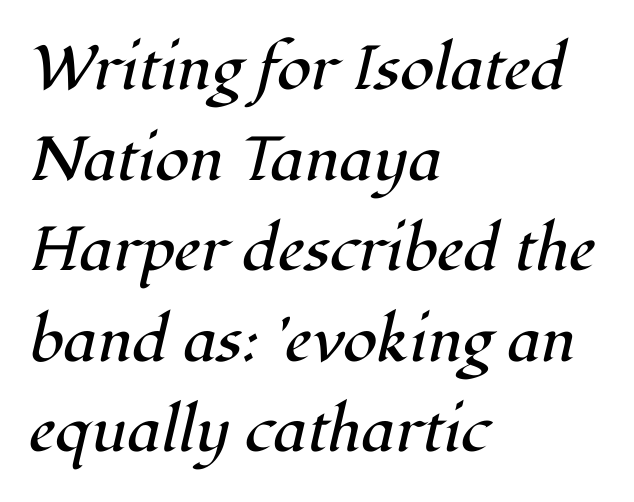
{"serif": "yes", "italic": "yes", "lean": "right", "slant_degrees": 12, "bold": "no", "weight": "regular", "width": "normal", "stroke_contrast": "high", "x_height": "medium", "monospaced": "no", "underline": "no", "align": "left", "line_spacing": "normal", "line_spacing_ratio": 1.46, "letter_spacing": "normal", "letter_spacing_em": 0.0, "glyph_px": 62}
